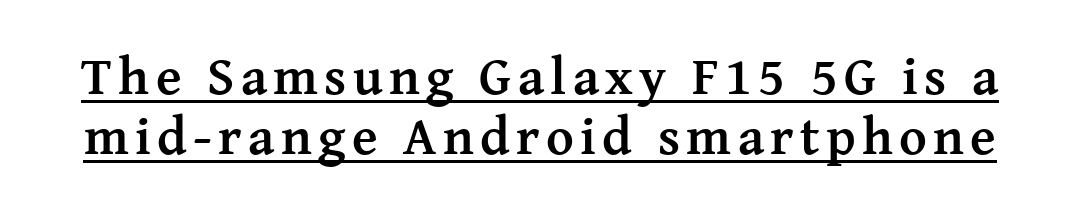
{"serif": "yes", "italic": "no", "bold": "yes", "weight": "semibold", "width": "normal", "stroke_contrast": "medium", "x_height": "medium", "monospaced": "no", "underline": "yes", "line_spacing": "tight", "line_spacing_ratio": 1.14, "glyph_px": 53}
